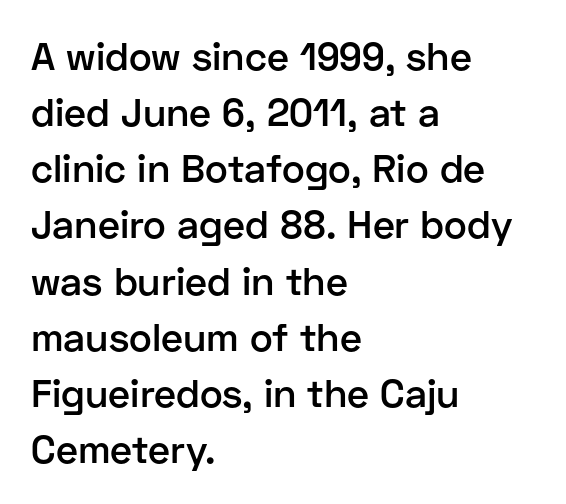
The image shows 39 px semibold sans-serif type, upright; set left-aligned, normal line spacing (1.44x), normal letter spacing, not underlined; low stroke contrast and a medium x-height.
